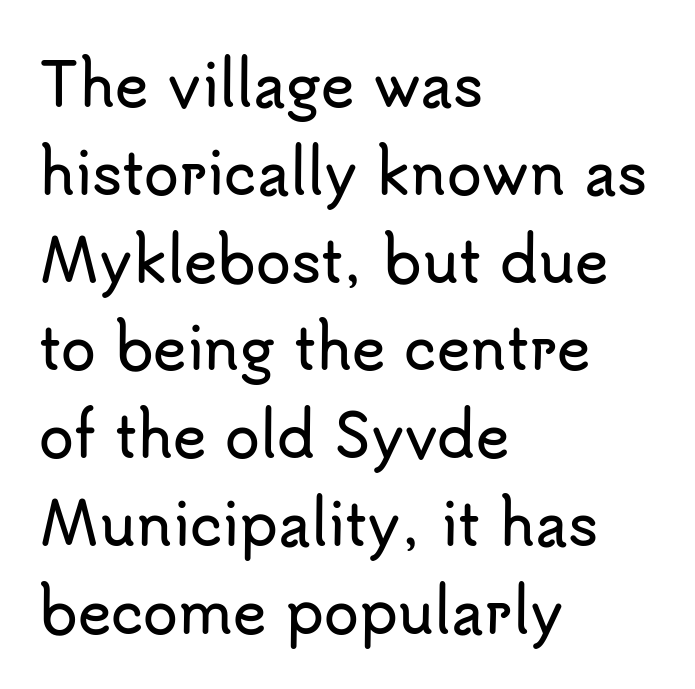
The image shows 57 px sans-serif type, upright; set left-aligned, normal line spacing (1.54x), normal letter spacing, not underlined; low stroke contrast and a small x-height.
